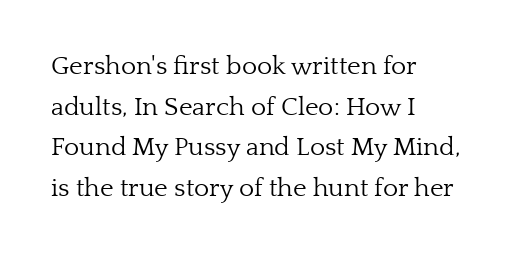
{"italic": "no", "bold": "no", "underline": "no", "align": "left", "line_spacing": "normal", "line_spacing_ratio": 1.56, "letter_spacing": "normal", "letter_spacing_em": 0.0, "glyph_px": 26}
